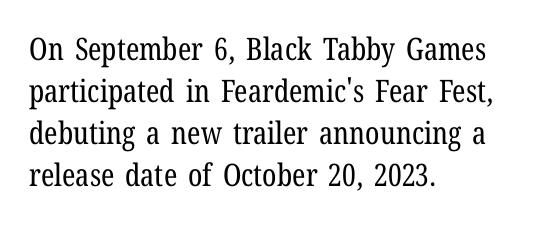
Compared with typical body copy, the letter spacing here is the same. Is this a sans? No — the strokes have serifs. These lines are rendered in a variable-pitch font. The string is rendered with underlining switched off. Is the block centered? No — it sits flush against the left margin. The lines sit at an ordinary, default distance from one another.
